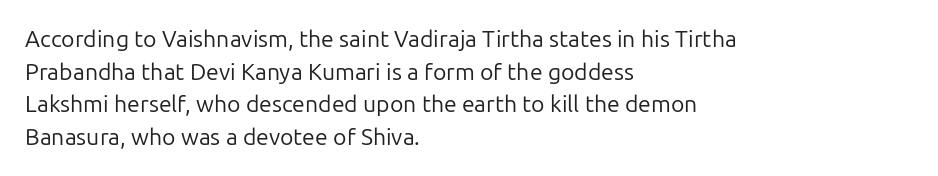
The image shows 23 px text type, upright; set left-aligned, normal line spacing (1.42x), normal letter spacing, not underlined.
